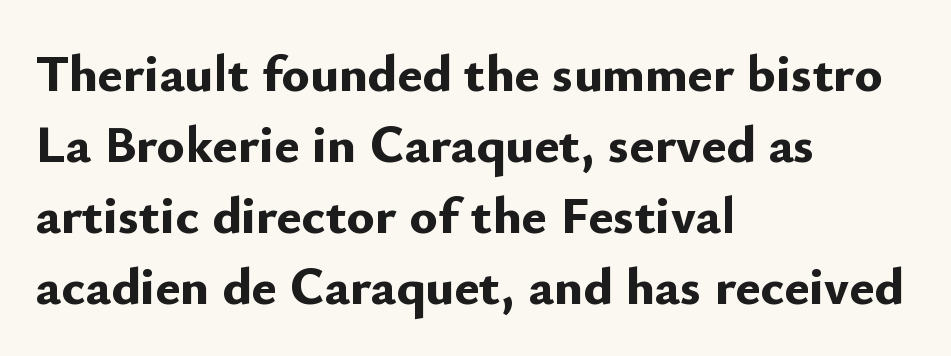
{"serif": "no", "italic": "no", "bold": "yes", "weight": "bold", "width": "normal", "stroke_contrast": "low", "x_height": "small", "monospaced": "no", "underline": "no", "align": "left", "line_spacing": "normal", "line_spacing_ratio": 1.34, "letter_spacing": "normal", "letter_spacing_em": 0.0, "glyph_px": 53}
